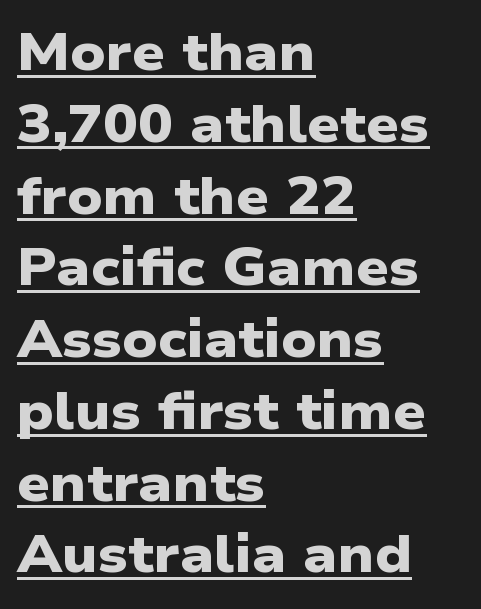
The setting favours the left margin, as ordinary paragraphs usually do. You'd pick this weight for a headline — it's a proper bold. Descenders here cross a horizontal rule under the line. Classification — sans serif. Students, observe: this is what conventionally led text looks like. You could call the tracking neutral — neither tight nor loose.
